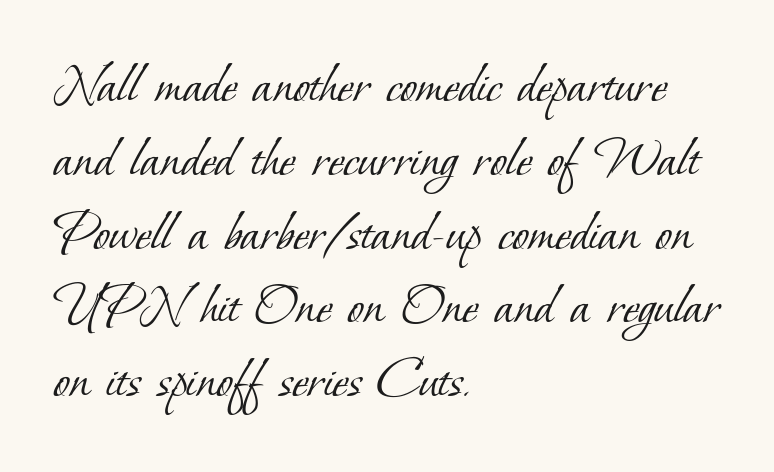
Q: Is the text bold? A: No.
Q: Is the typeface a serif or a sans-serif typeface? A: Serif.
Q: Is the text underlined? A: No.
Q: How is the paragraph aligned? A: Left-aligned.
Q: Is the spacing between letters normal or unusually wide? A: Normal.
Q: Width (condensed, normal, or wide)? A: Normal.
Q: Stroke contrast? A: Low.
Q: x-height? A: Small.
Q: Monospaced? A: No.
